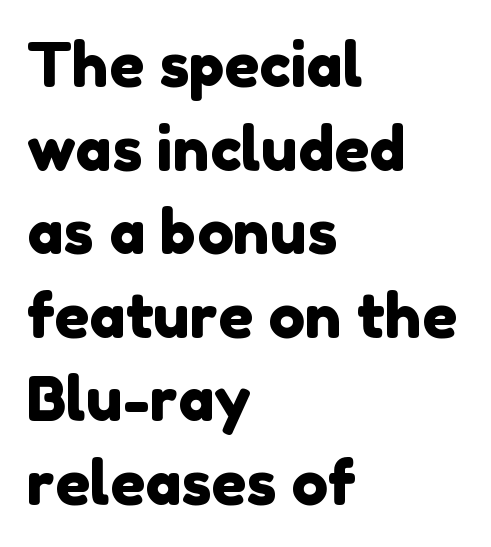
Q: Is the typeface a serif or a sans-serif typeface? A: Sans-serif.
Q: Is the text underlined? A: No.
Q: How is the paragraph aligned? A: Left-aligned.
Q: Is the spacing between letters normal or unusually wide? A: Normal.
Q: Is the spacing between lines tight, normal or loose? A: Normal.
Q: Width (condensed, normal, or wide)? A: Normal.
Q: Stroke contrast? A: Low.
Q: x-height? A: Medium.
Q: Monospaced? A: No.
